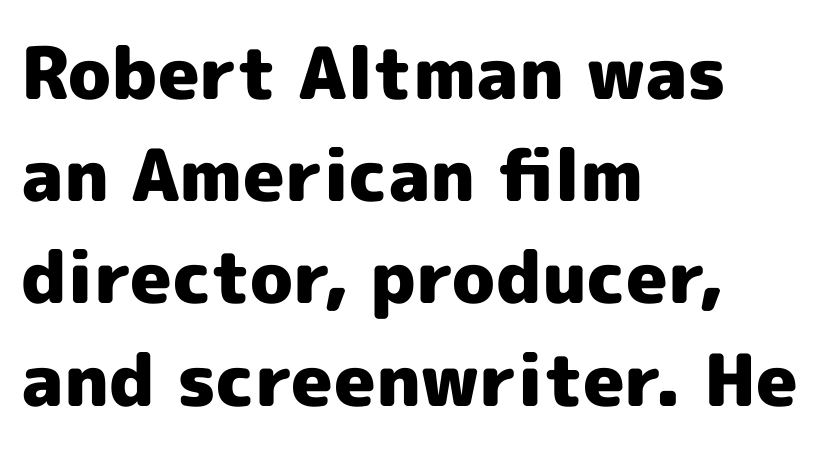
{"serif": "no", "italic": "no", "bold": "yes", "weight": "heavy", "width": "normal", "x_height": "medium", "monospaced": "no", "underline": "no", "align": "left", "line_spacing": "normal", "line_spacing_ratio": 1.42, "letter_spacing": "normal", "letter_spacing_em": 0.0, "glyph_px": 72}
